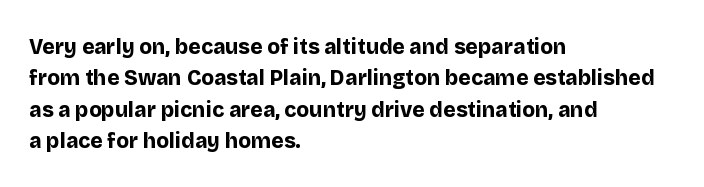
The image shows 21 px bold type, upright; set left-aligned, normal line spacing (1.5x), normal letter spacing, not underlined.
